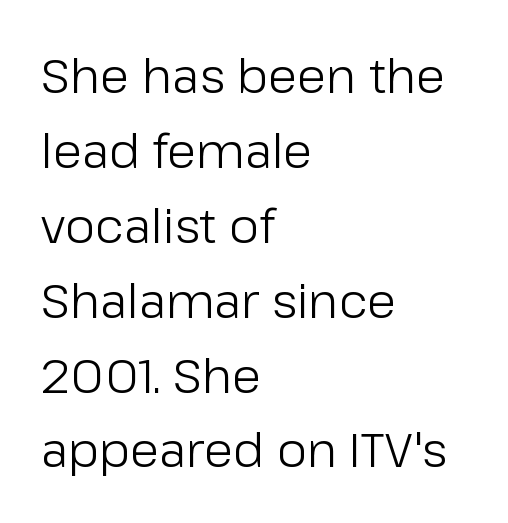
Q: Is the text bold? A: No.
Q: Is the text italic (slanted)? A: No, it is upright.
Q: Is the typeface a serif or a sans-serif typeface? A: Sans-serif.
Q: Is the text underlined? A: No.
Q: How is the paragraph aligned? A: Left-aligned.
Q: Is the spacing between letters normal or unusually wide? A: Normal.
Q: Is the spacing between lines tight, normal or loose? A: Normal.
Q: Width (condensed, normal, or wide)? A: Normal.
Q: Stroke contrast? A: Low.
Q: x-height? A: Medium.
Q: Monospaced? A: No.
